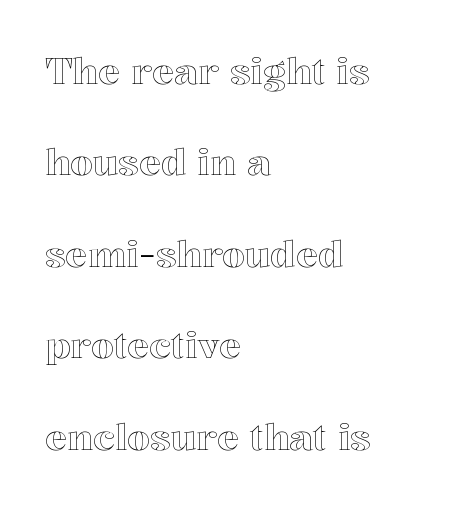
{"italic": "no", "width": "normal", "x_height": "medium", "monospaced": "no", "underline": "no", "align": "left", "line_spacing": "loose", "line_spacing_ratio": 2.47, "letter_spacing": "normal", "letter_spacing_em": 0.0, "glyph_px": 37}
